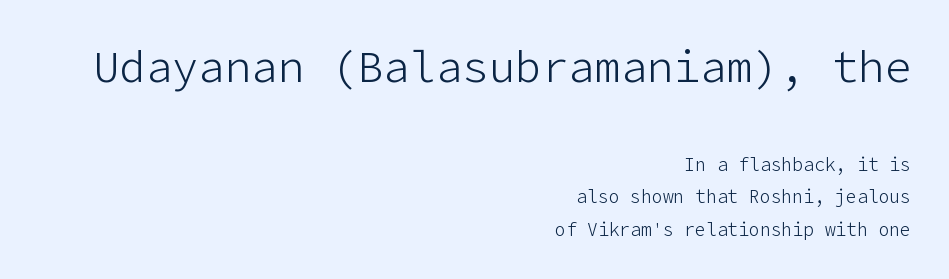
Larger block? The one above; the one below is distinctly smaller. How are the letters spaced? Ordinarily, with no added tracking. Typographically, this falls in the sans-serif category. No word sits above an underline.
